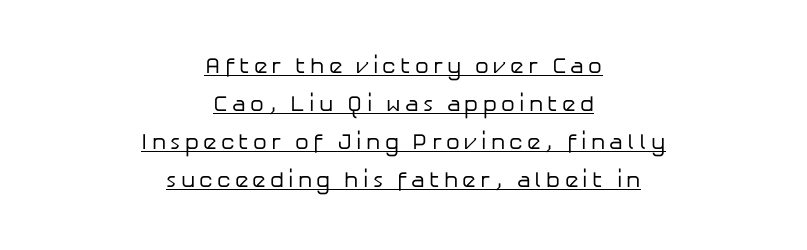
Q: Is the text bold? A: No.
Q: Is the text italic (slanted)? A: No, it is upright.
Q: Is the text underlined? A: Yes.
Q: How is the paragraph aligned? A: Centered.
